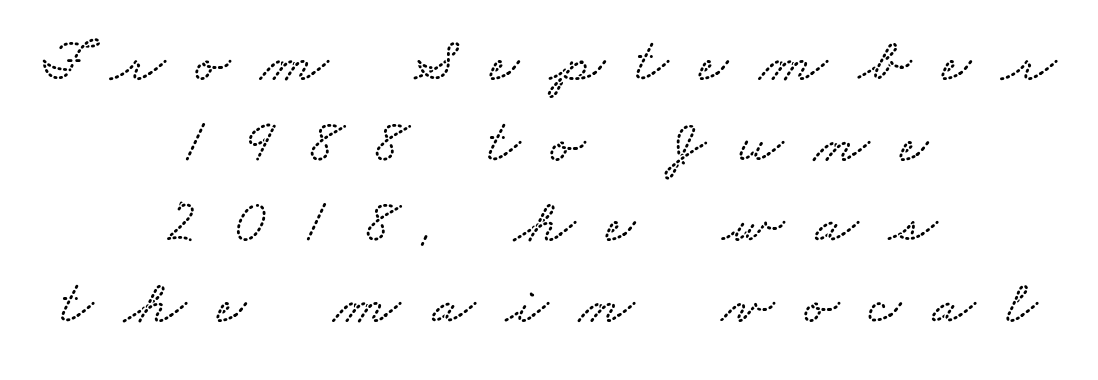
Plain, unruled lines of type. Short note: letters widely spaced. The compositor balanced each line on the midline. Does the leading feel generous? No, just average.
